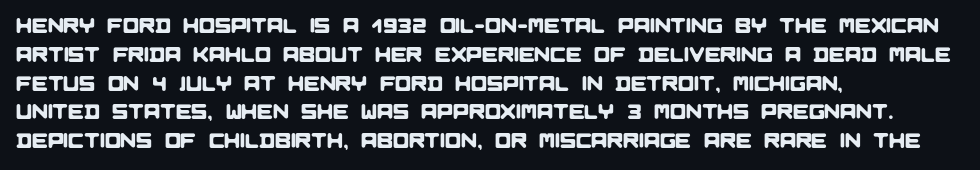
Q: Is the text underlined? A: No.
Q: How is the paragraph aligned? A: Left-aligned.
Q: Is the spacing between letters normal or unusually wide? A: Normal.
Q: Is the spacing between lines tight, normal or loose? A: Normal.
